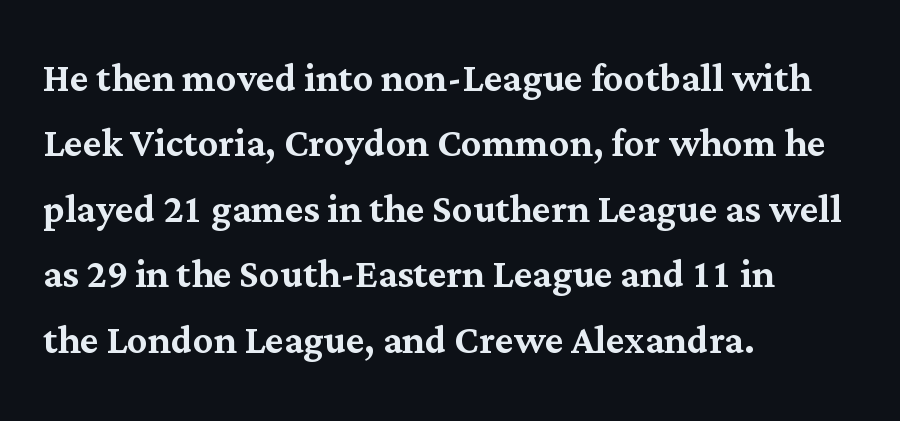
Q: Is the text italic (slanted)? A: No, it is upright.
Q: Is the typeface a serif or a sans-serif typeface? A: Serif.
Q: Is the text underlined? A: No.
Q: How is the paragraph aligned? A: Left-aligned.
Q: Is the spacing between letters normal or unusually wide? A: Normal.
Q: Is the spacing between lines tight, normal or loose? A: Normal.
Q: Width (condensed, normal, or wide)? A: Normal.
Q: Stroke contrast? A: Medium.
Q: x-height? A: Medium.
Q: Monospaced? A: No.
